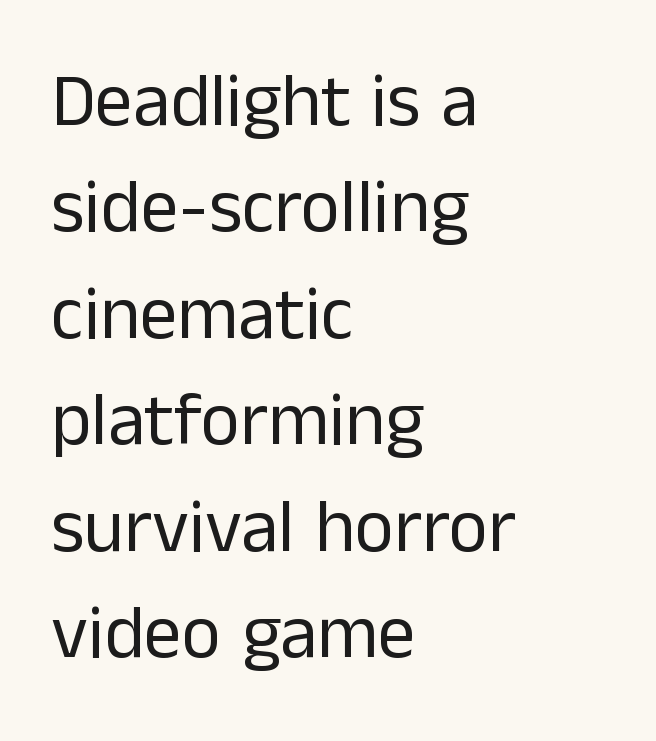
Q: Is the text bold? A: No.
Q: Is the text italic (slanted)? A: No, it is upright.
Q: Is the typeface a serif or a sans-serif typeface? A: Sans-serif.
Q: Is the text underlined? A: No.
Q: How is the paragraph aligned? A: Left-aligned.
Q: Is the spacing between letters normal or unusually wide? A: Normal.
Q: Is the spacing between lines tight, normal or loose? A: Normal.
Q: Width (condensed, normal, or wide)? A: Normal.
Q: Stroke contrast? A: Low.
Q: x-height? A: Medium.
Q: Monospaced? A: No.
